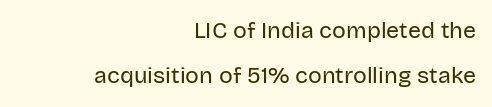
Q: Is the text bold? A: No.
Q: Is the text italic (slanted)? A: No, it is upright.
Q: Is the text underlined? A: No.
Q: How is the paragraph aligned? A: Right-aligned.
Q: Is the spacing between letters normal or unusually wide? A: Normal.
Q: Is the spacing between lines tight, normal or loose? A: Loose.
